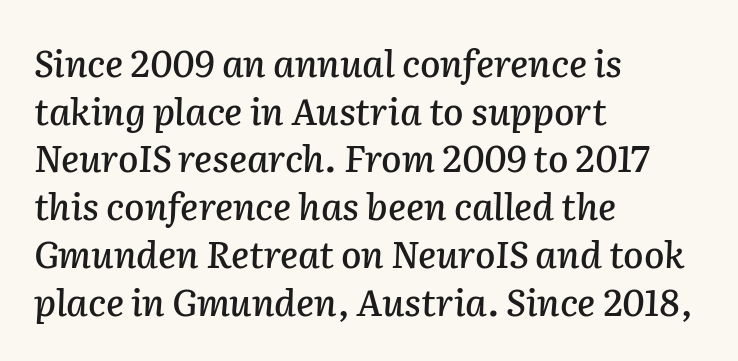
Q: Is the text italic (slanted)? A: Yes, it leans right by about 2 degrees.
Q: Is the text underlined? A: No.
Q: How is the paragraph aligned? A: Left-aligned.
Q: Is the spacing between letters normal or unusually wide? A: Normal.
Q: Is the spacing between lines tight, normal or loose? A: Normal.
Q: Width (condensed, normal, or wide)? A: Normal.
Q: Stroke contrast? A: Low.
Q: x-height? A: Medium.
Q: Monospaced? A: No.
